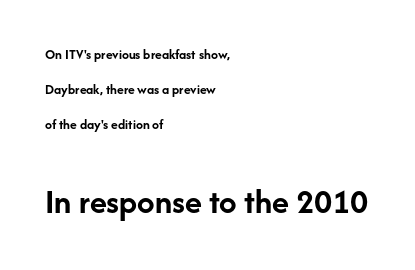
The image shows 35 px semibold sans-serif type, upright; set left-aligned, loose line spacing (2.49x), normal letter spacing, not underlined; the second (bottom) block is 2.5x larger; low stroke contrast and a medium x-height.
